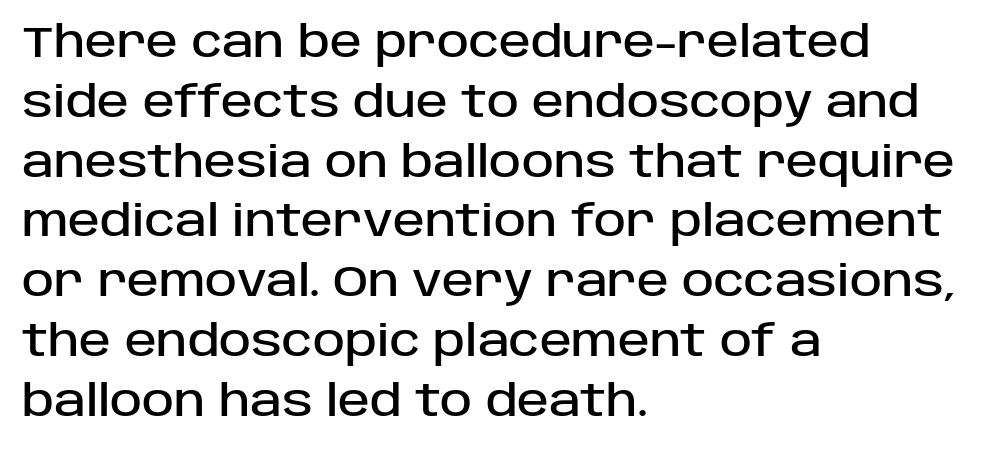
This sample keeps an unexceptional amount of space between lines. The passage is arranged the way most books set body copy — flush left. Regarding serifs, this sample does without them. The space directly below the letters is spotless. Is this a fixed-width face? No — the glyphs have proportional, varying widths.
